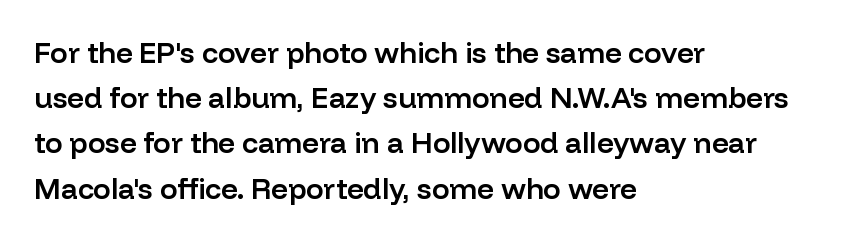
Q: Is the text bold? A: Semi-bold.
Q: Is the text italic (slanted)? A: No, it is upright.
Q: Is the typeface a serif or a sans-serif typeface? A: Sans-serif.
Q: Is the text underlined? A: No.
Q: How is the paragraph aligned? A: Left-aligned.
Q: Is the spacing between letters normal or unusually wide? A: Normal.
Q: Is the spacing between lines tight, normal or loose? A: Normal.
Q: Width (condensed, normal, or wide)? A: Normal.
Q: Stroke contrast? A: Low.
Q: x-height? A: Medium.
Q: Monospaced? A: No.
